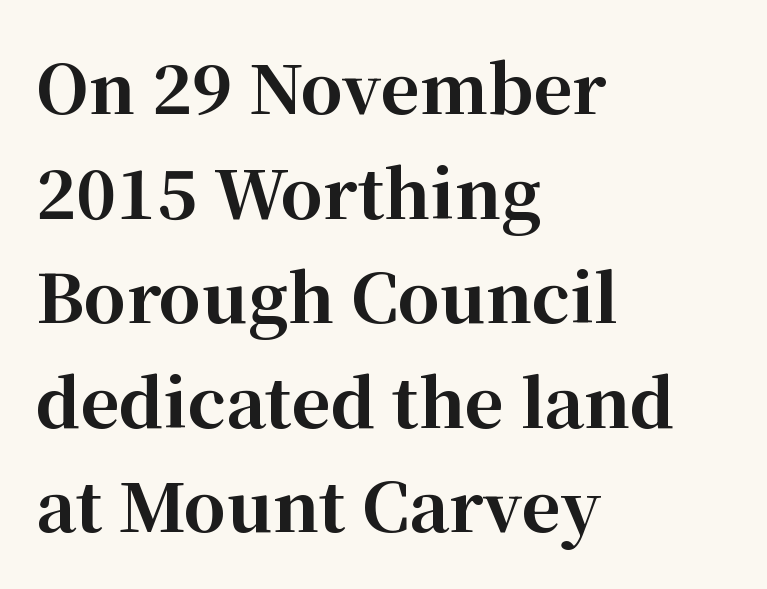
Here the designer chose a conventional face with non-uniform glyph widths. Type style note: has serifs. The passage is arranged the way most books set body copy — flush left. Notice how the stems are strictly vertical — no italics here. Beneath every word, the page is bare. The font is running at its bold setting.
